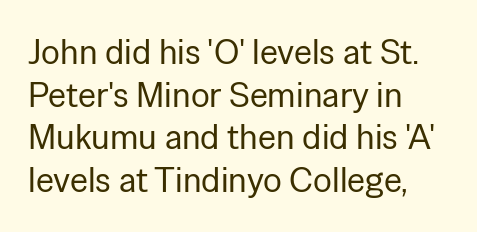
The image shows 35 px regular-weight sans-serif type, upright; set left-aligned, line spacing 1.22x, normal letter spacing, not underlined; low stroke contrast and a medium x-height.
